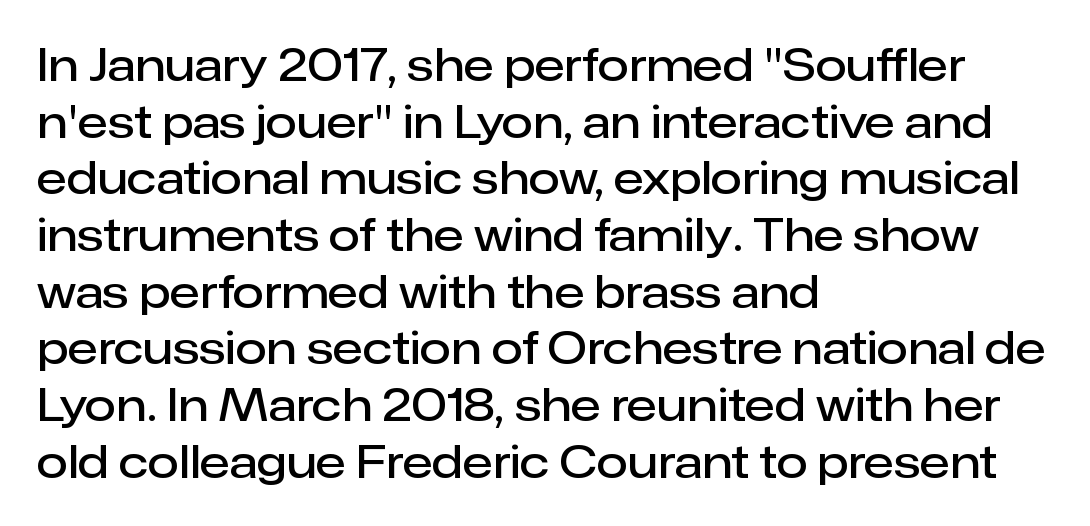
Q: Is the text bold? A: Semi-bold.
Q: Is the text italic (slanted)? A: No, it is upright.
Q: Is the typeface a serif or a sans-serif typeface? A: Sans-serif.
Q: Is the text underlined? A: No.
Q: How is the paragraph aligned? A: Left-aligned.
Q: Is the spacing between letters normal or unusually wide? A: Normal.
Q: Is the spacing between lines tight, normal or loose? A: Normal.
Q: Width (condensed, normal, or wide)? A: Normal.
Q: Stroke contrast? A: Low.
Q: x-height? A: Medium.
Q: Monospaced? A: No.
